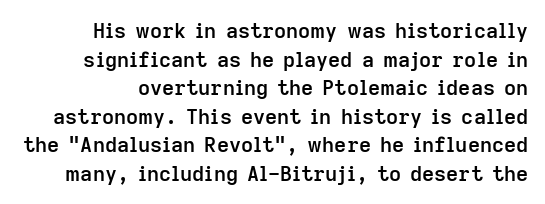
Letter spacing: default. The zone under the glyphs is completely vacant. Slightly chunky letters — semibold, I'd say, not full bold. Whoever set this chose a conventional vertical rhythm. The type sits square on the baseline with zero lean.
